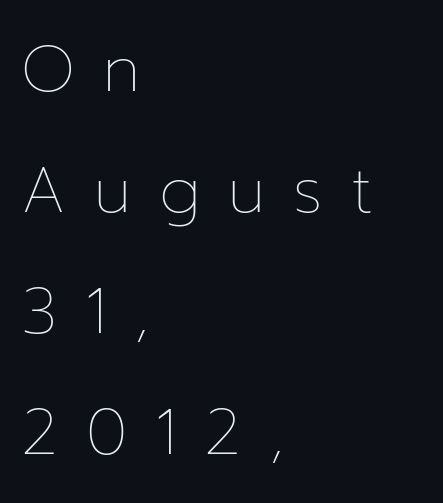
{"italic": "no", "bold": "no", "weight": "thin", "width": "normal", "stroke_contrast": "low", "x_height": "medium", "monospaced": "no", "underline": "no", "align": "left", "line_spacing_ratio": 1.89, "letter_spacing": "wide", "letter_spacing_em": 0.44, "glyph_px": 64}
